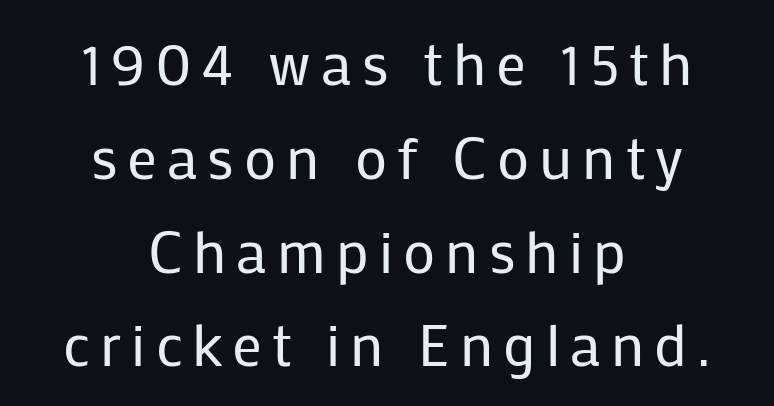
{"serif": "no", "italic": "no", "bold": "no", "weight": "regular", "width": "normal", "stroke_contrast": "low", "x_height": "medium", "monospaced": "no", "underline": "no", "align": "center", "line_spacing": "normal", "line_spacing_ratio": 1.59, "glyph_px": 59}
